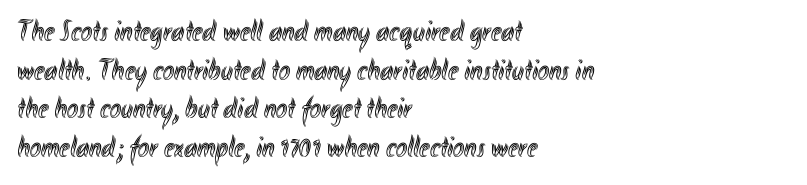
{"width": "condensed", "x_height": "small", "monospaced": "no", "underline": "no", "align": "left", "line_spacing": "normal", "line_spacing_ratio": 1.29, "letter_spacing": "normal", "letter_spacing_em": 0.0, "glyph_px": 30}
